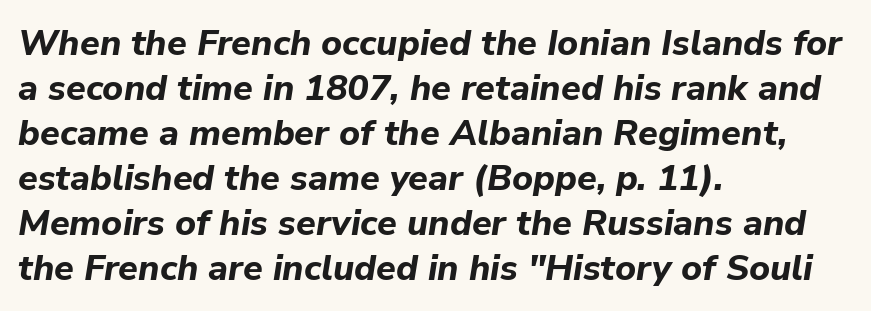
Q: Is the text bold? A: Yes.
Q: Is the text italic (slanted)? A: Yes, it leans right by about 9 degrees.
Q: Is the text underlined? A: No.
Q: How is the paragraph aligned? A: Left-aligned.
Q: Is the spacing between letters normal or unusually wide? A: Normal.
Q: Is the spacing between lines tight, normal or loose? A: Normal.
Q: Width (condensed, normal, or wide)? A: Normal.
Q: Stroke contrast? A: Low.
Q: x-height? A: Medium.
Q: Monospaced? A: No.
